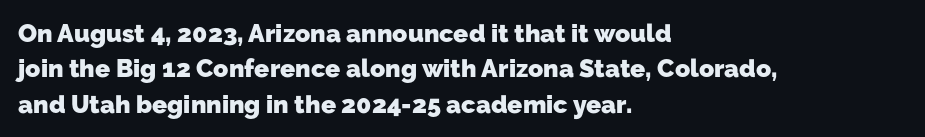
{"bold": "yes", "underline": "no", "align": "left", "line_spacing": "normal", "line_spacing_ratio": 1.42, "letter_spacing": "normal", "letter_spacing_em": 0.0, "glyph_px": 25}
